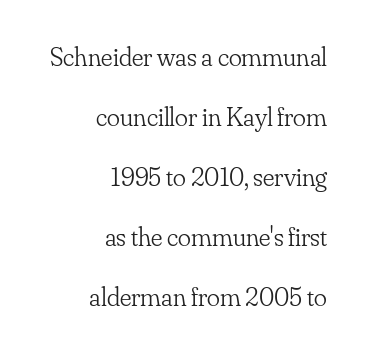
{"italic": "no", "bold": "no", "underline": "no", "align": "right", "line_spacing": "loose", "line_spacing_ratio": 2.22, "letter_spacing": "normal", "letter_spacing_em": 0.0, "glyph_px": 27}
